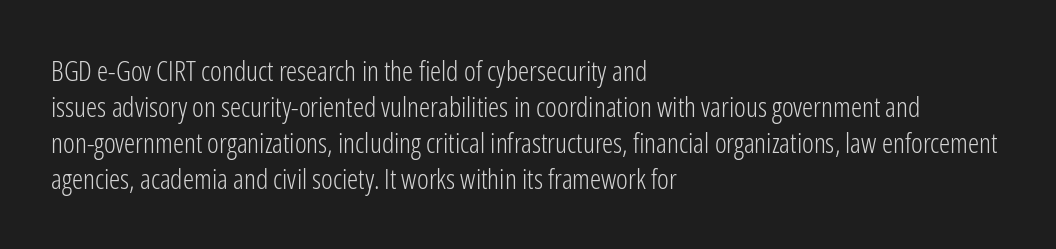
Q: Is the text bold? A: No.
Q: Is the text italic (slanted)? A: No, it is upright.
Q: Is the typeface a serif or a sans-serif typeface? A: Sans-serif.
Q: Is the text underlined? A: No.
Q: How is the paragraph aligned? A: Left-aligned.
Q: Is the spacing between letters normal or unusually wide? A: Normal.
Q: Is the spacing between lines tight, normal or loose? A: Normal.
Q: Width (condensed, normal, or wide)? A: Condensed.
Q: Stroke contrast? A: Low.
Q: x-height? A: Medium.
Q: Monospaced? A: No.
